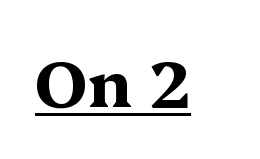
The text was rendered using a seriffed face with decorative stroke endings. No italicization has been applied; the sample stays upright. This sample has the flowing, uneven cadence of proportional lettering. What weight is shown? A full bold with thick strokes. Caption: lettering with a line underneath. Compared with typical body copy, the letter spacing here is the same.
